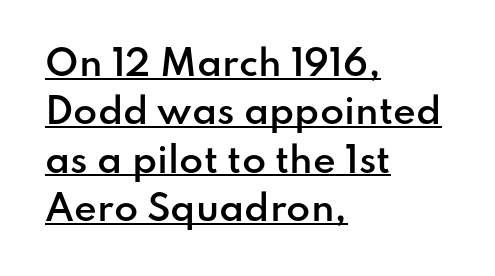
{"serif": "no", "italic": "no", "bold": "semi", "weight": "semibold", "width": "normal", "stroke_contrast": "low", "x_height": "small", "monospaced": "no", "underline": "yes", "align": "left", "line_spacing": "normal", "line_spacing_ratio": 1.38, "letter_spacing": "normal", "letter_spacing_em": 0.0, "glyph_px": 35}
